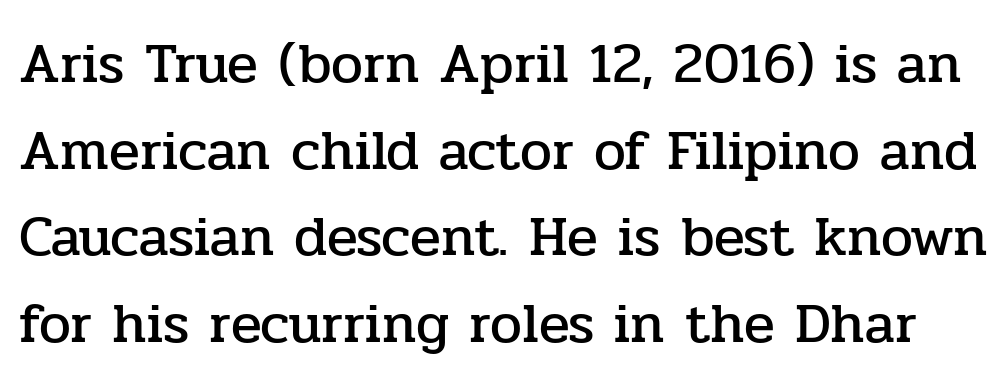
Do the letters lean? They stand straight. Classification — serif. Compared with typical paragraphs, the rows here are spaced about the same. Spacing verdict: proportional, widths tailored to each character. Words appear dense and cohesive because spacing is normal. The space beneath each line is pristine and unruled.
